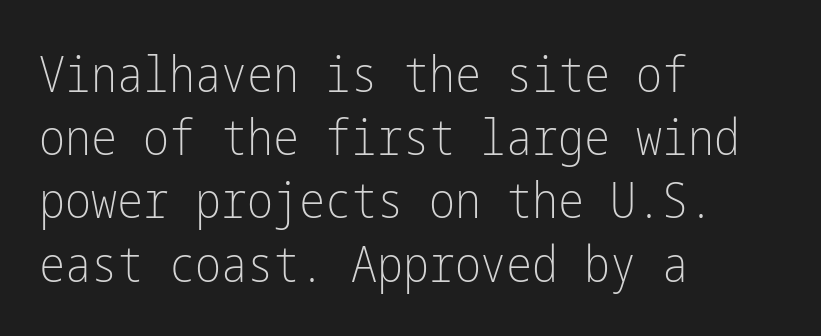
The paragraph shown leans on its left margin. Vertically, the passage feels balanced, rows spaced as you'd expect. Look at the tracking — it's just the regular setting, nothing added. Vertical strokes here are truly vertical. The letters carry no serifs — their stems end cleanly without finishing strokes.
